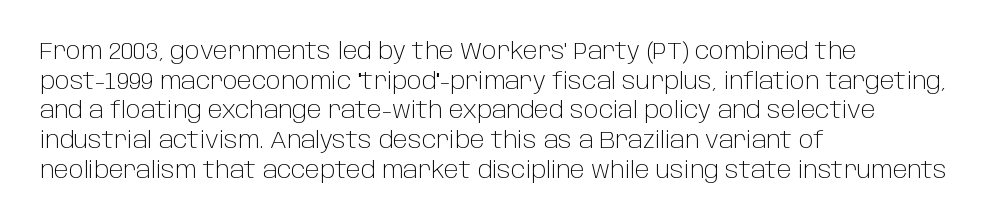
Q: Is the text bold? A: No.
Q: Is the text italic (slanted)? A: No, it is upright.
Q: Is the text underlined? A: No.
Q: How is the paragraph aligned? A: Left-aligned.
Q: Is the spacing between letters normal or unusually wide? A: Normal.
Q: Is the spacing between lines tight, normal or loose? A: Normal.
